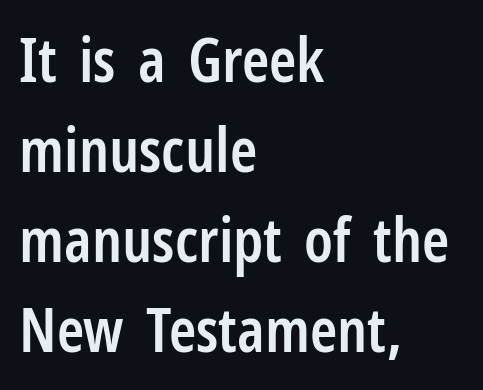
Q: Is the text bold? A: Semi-bold.
Q: Is the text italic (slanted)? A: No, it is upright.
Q: Is the typeface a serif or a sans-serif typeface? A: Sans-serif.
Q: Is the text underlined? A: No.
Q: How is the paragraph aligned? A: Left-aligned.
Q: Is the spacing between letters normal or unusually wide? A: Normal.
Q: Is the spacing between lines tight, normal or loose? A: Normal.
Q: Width (condensed, normal, or wide)? A: Condensed.
Q: Stroke contrast? A: Low.
Q: x-height? A: Medium.
Q: Monospaced? A: No.
